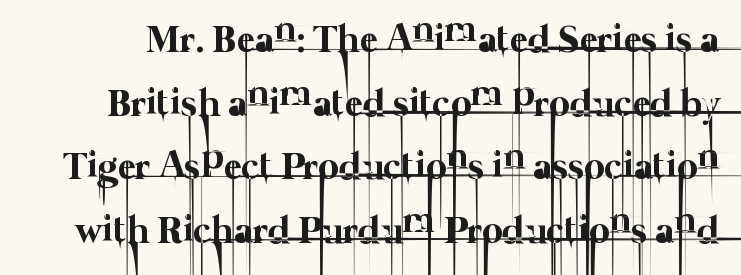
The image shows 39 px thin type; set normal line spacing (1.63x), normal letter spacing, not underlined; low stroke contrast and a medium x-height.
